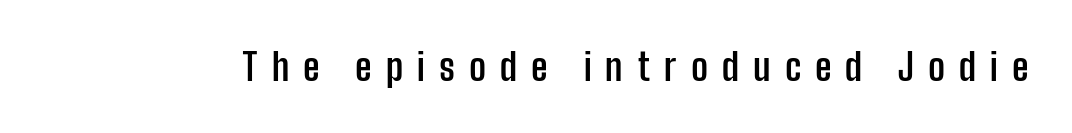
The image shows 37 px semibold, condensed sans-serif type, upright; set unusually wide letter spacing (+0.38 em), not underlined; low stroke contrast and a medium x-height.
